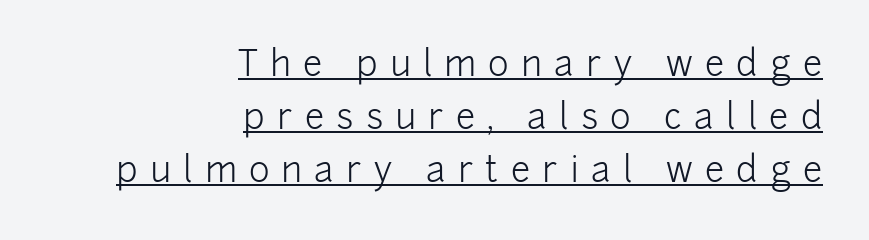
Q: Is the text bold? A: No.
Q: Is the text italic (slanted)? A: No, it is upright.
Q: Is the typeface a serif or a sans-serif typeface? A: Sans-serif.
Q: Is the text underlined? A: Yes.
Q: How is the paragraph aligned? A: Right-aligned.
Q: Is the spacing between letters normal or unusually wide? A: Unusually wide.
Q: Is the spacing between lines tight, normal or loose? A: Normal.
Q: Width (condensed, normal, or wide)? A: Normal.
Q: Stroke contrast? A: Low.
Q: x-height? A: Medium.
Q: Monospaced? A: No.
